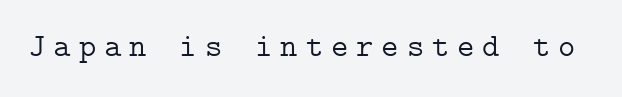
Rule under the text: the space is simply empty. The typography opts for an upright posture over an oblique one. Look at the bottom of the vertical strokes: they flare into serifs here. Spacing between characters has been opened up far beyond the box default.
